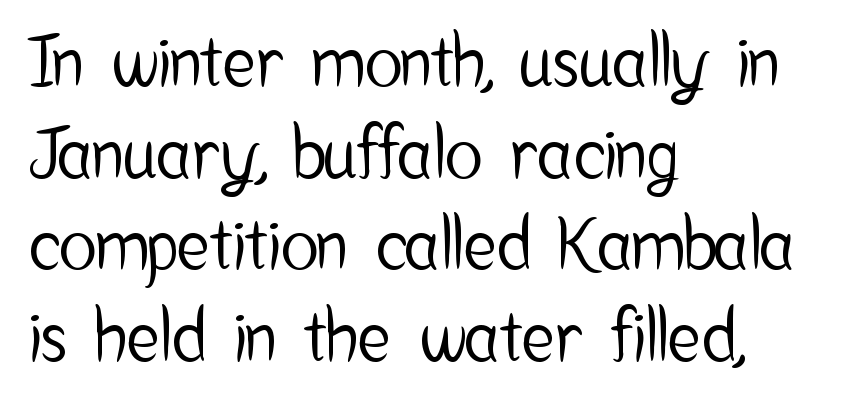
A typesetter would call this proportional, since set widths differ per character. The foot of each line stays bare and open. Is there much room between lines? A standard amount, neither cramped nor airy. Nothing sits at the stroke ends, so this counts as sans-serif.
